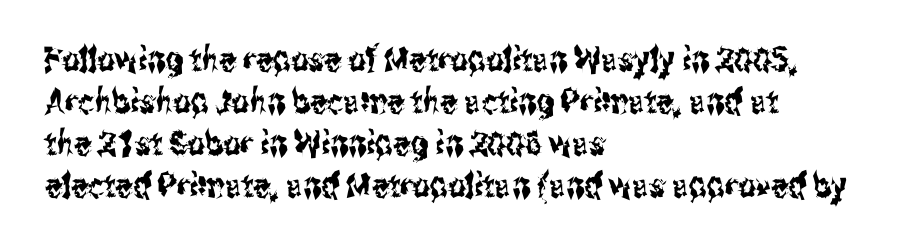
{"serif": "no", "italic": "no", "width": "condensed", "stroke_contrast": "medium", "x_height": "medium", "monospaced": "no", "underline": "no", "align": "left", "line_spacing_ratio": 1.24, "letter_spacing": "normal", "letter_spacing_em": 0.0, "glyph_px": 34}
